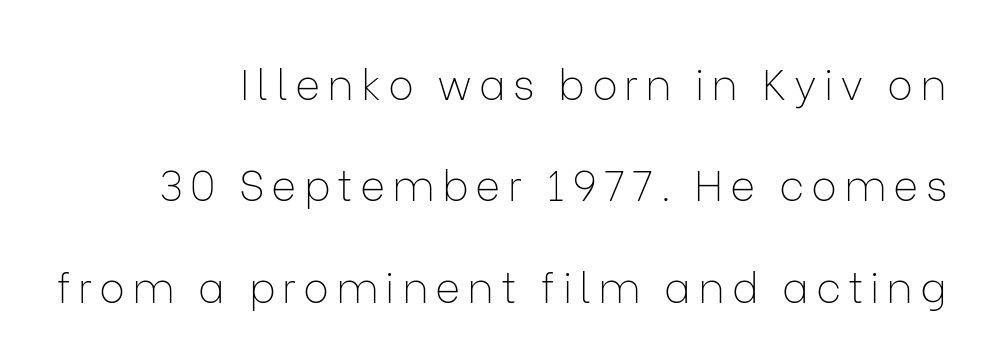
Summary of weight: not heavy and not bold. You could not count columns in this text — the font is proportionally spaced. You can tell from the bare stems that sans-serif type was used. The area under the type is left untouched.
